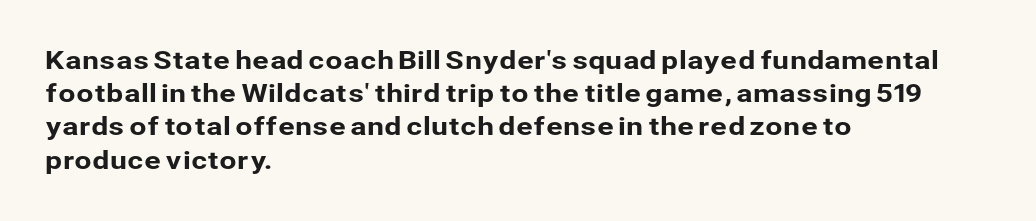
The image shows 25 px text type, upright; set left-aligned, normal line spacing (1.33x), normal letter spacing, not underlined.
